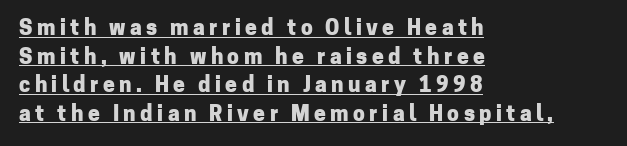
The image shows 21 px bold type, upright; set left-aligned, normal line spacing (1.36x), unusually wide letter spacing (+0.21 em), underlined.
